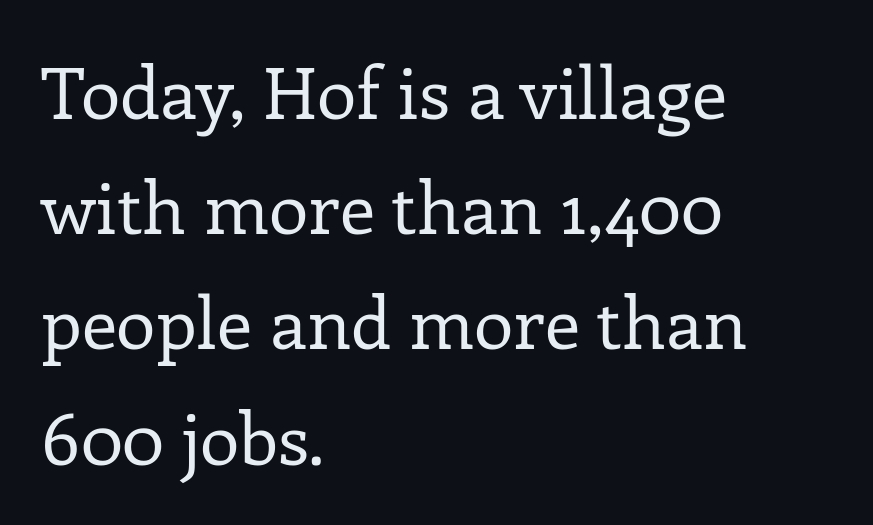
The type sits square on the baseline with zero lean. Students, observe: this is what conventionally led text looks like. The passage shown is typeset with a serif family. This sample has the flowing, uneven cadence of proportional lettering. The letterforms sit at book weight or below. Horizontally, the lines are justified to the leading edge only.
